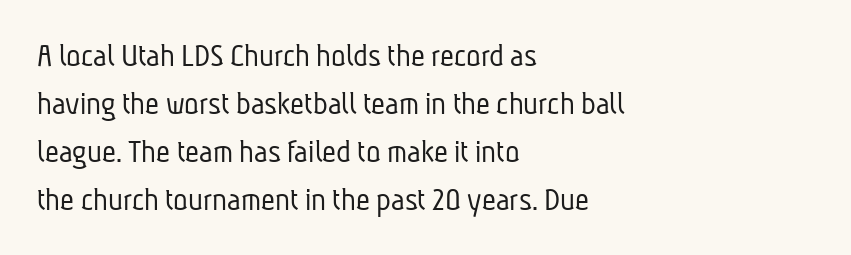
The image shows 34 px light, condensed sans-serif type; set left-aligned, normal line spacing (1.41x), normal letter spacing, not underlined; low stroke contrast and a medium x-height.
